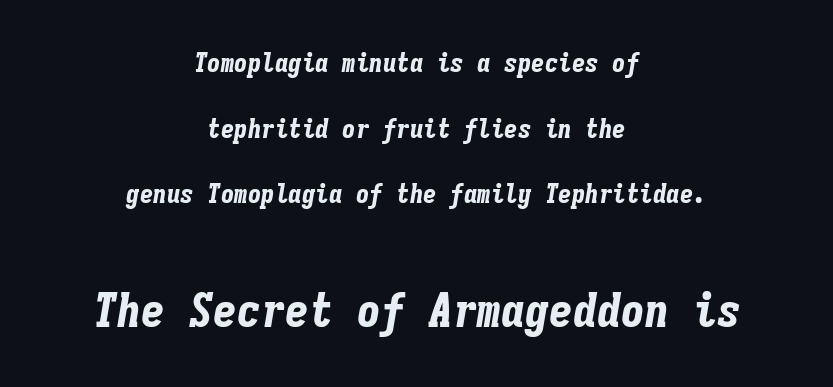
The image shows 48 px bold, condensed type, italic (leaning right), monospaced; set centered, loose line spacing (2.43x), normal letter spacing, not underlined; the second (bottom) block is 1.78x larger; low stroke contrast and a medium x-height.
